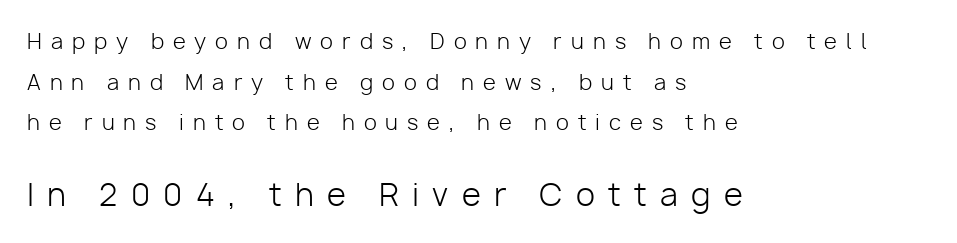
Q: Is the text bold? A: No.
Q: Is the text italic (slanted)? A: No, it is upright.
Q: Is the typeface a serif or a sans-serif typeface? A: Sans-serif.
Q: Is the text underlined? A: No.
Q: How is the paragraph aligned? A: Left-aligned.
Q: Is the spacing between letters normal or unusually wide? A: Unusually wide.
Q: Is the spacing between lines tight, normal or loose? A: Loose.
Q: Which block of text is set in a larger size, the first (top) or the second (bottom)? A: The second (bottom) one.
Q: Width (condensed, normal, or wide)? A: Normal.
Q: Stroke contrast? A: Low.
Q: x-height? A: Medium.
Q: Monospaced? A: No.
